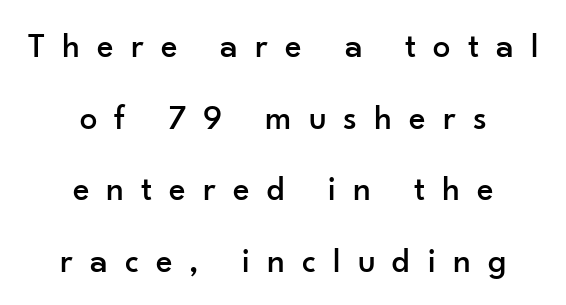
The image shows 35 px sans-serif type, upright; set centered, loose line spacing (2.05x), unusually wide letter spacing (+0.49 em), not underlined; low stroke contrast and a small x-height.
